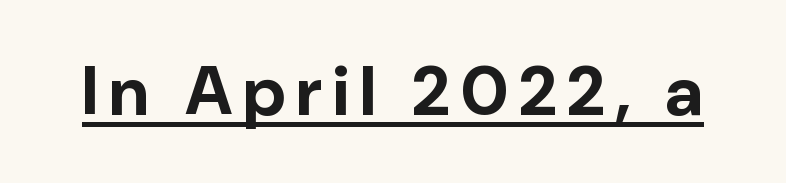
A typesetter would call this proportional, since set widths differ per character. Pretty heavy lettering here — definitely bold. Has an underline been added? It has. Posture: straight, roman, zero tilt.
